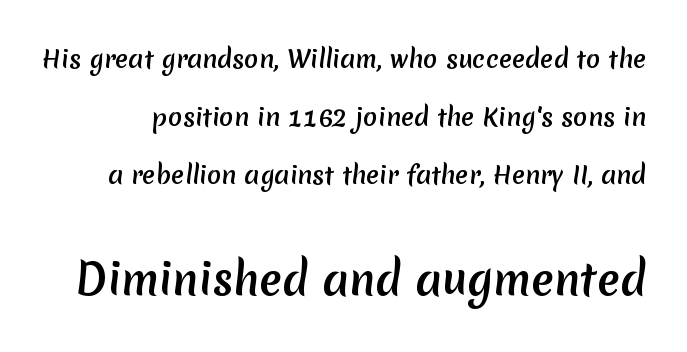
The image shows 42 px sans-serif type; set loose line spacing (2.41x), normal letter spacing, not underlined; the second (bottom) block is 1.75x larger; medium stroke contrast and a medium x-height.
